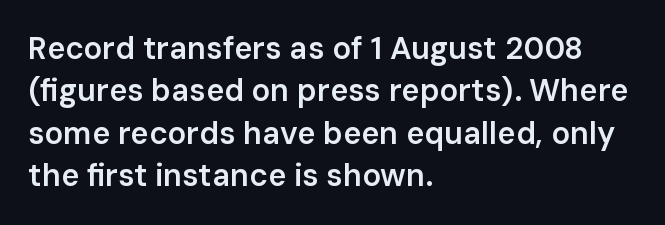
Q: Is the text bold? A: Semi-bold.
Q: Is the text italic (slanted)? A: No, it is upright.
Q: Is the typeface a serif or a sans-serif typeface? A: Sans-serif.
Q: Is the text underlined? A: No.
Q: How is the paragraph aligned? A: Left-aligned.
Q: Is the spacing between letters normal or unusually wide? A: Normal.
Q: Is the spacing between lines tight, normal or loose? A: Normal.
Q: Width (condensed, normal, or wide)? A: Normal.
Q: Stroke contrast? A: Low.
Q: x-height? A: Medium.
Q: Monospaced? A: No.
